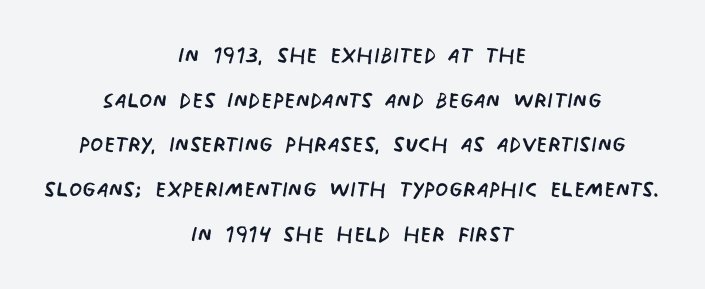
{"serif": "no", "bold": "no", "weight": "regular", "width": "condensed", "stroke_contrast": "low", "x_height": "large", "monospaced": "no", "underline": "no", "align": "center", "line_spacing": "normal", "line_spacing_ratio": 1.49, "letter_spacing": "normal", "letter_spacing_em": 0.0, "glyph_px": 30}
